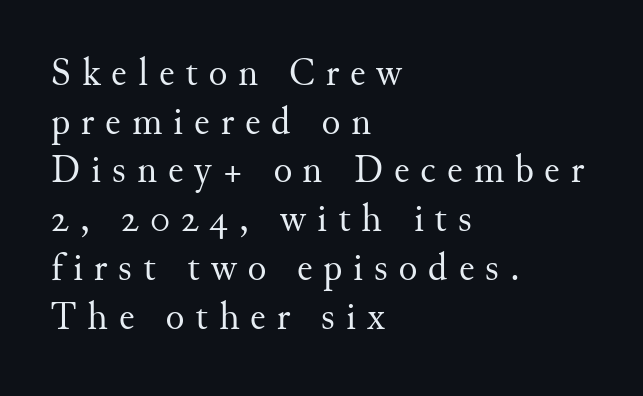
The image shows 39 px regular-weight serif type, upright; set left-aligned, normal line spacing (1.25x), unusually wide letter spacing (+0.28 em), not underlined; medium stroke contrast and a small x-height.
